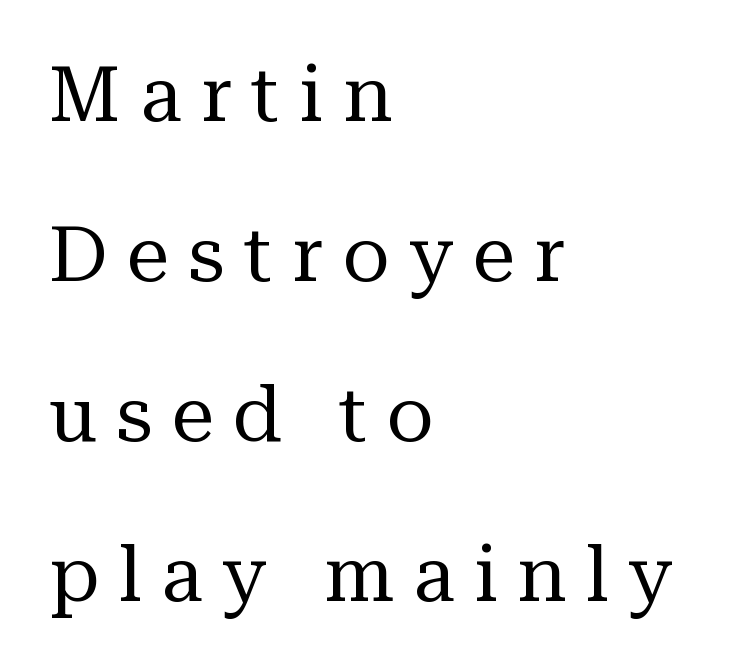
These lines stack with their left ends in a neat column. Letters have the restrained weight of plain body copy at most. Examine the stroke ends and you'll spot serifs. Does the leading feel generous? Absolutely, it's lavish.
